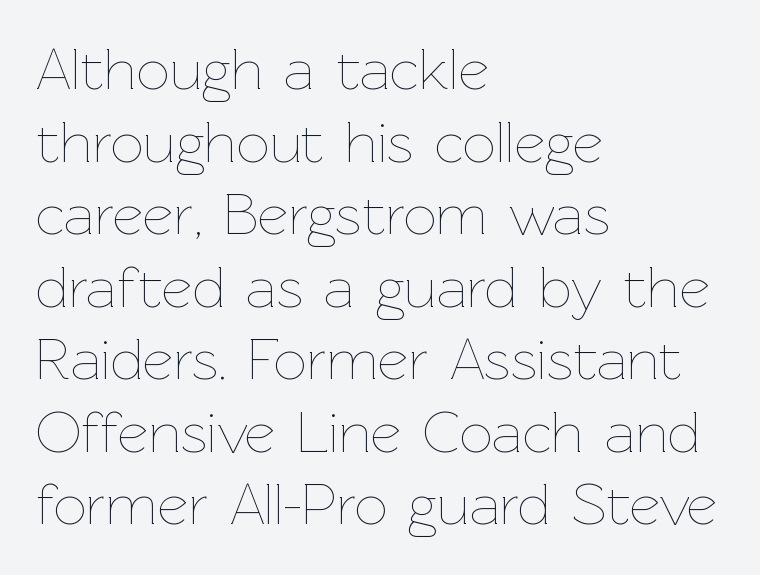
The image shows 59 px thin type, upright; set left-aligned, line spacing 1.23x, normal letter spacing, not underlined; low stroke contrast and a medium x-height.
